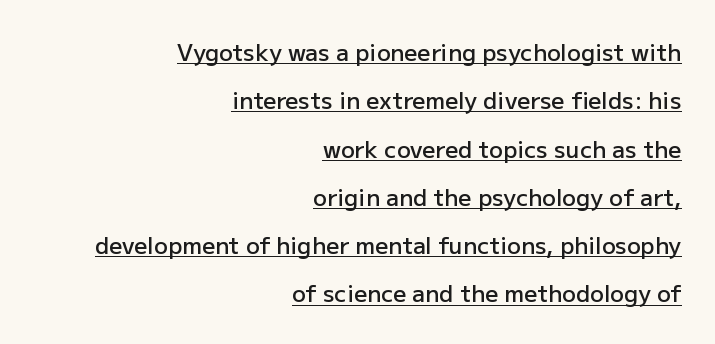
{"italic": "no", "bold": "semi", "underline": "yes", "align": "right", "line_spacing": "loose", "line_spacing_ratio": 2.1, "letter_spacing": "normal", "letter_spacing_em": 0.0, "glyph_px": 23}
